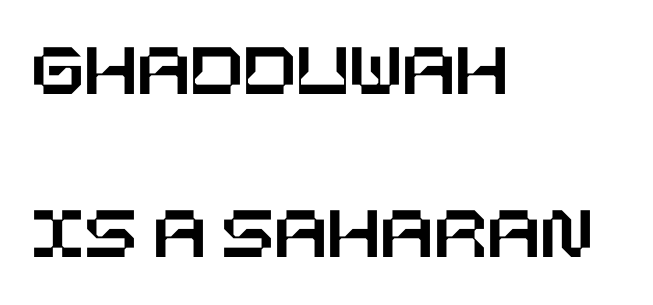
Q: Is the text italic (slanted)? A: No, it is upright.
Q: Is the text underlined? A: No.
Q: How is the paragraph aligned? A: Left-aligned.
Q: Is the spacing between letters normal or unusually wide? A: Normal.
Q: Is the spacing between lines tight, normal or loose? A: Loose.
Q: Width (condensed, normal, or wide)? A: Normal.
Q: Stroke contrast? A: Low.
Q: x-height? A: Large.
